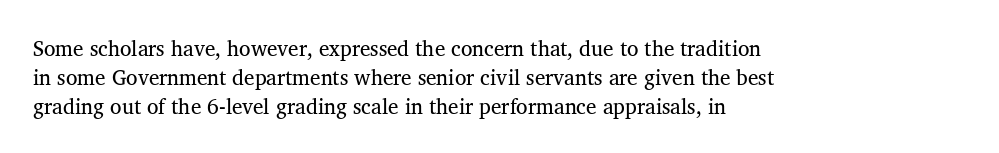
{"italic": "no", "bold": "no", "underline": "no", "align": "left", "line_spacing": "normal", "line_spacing_ratio": 1.38, "letter_spacing": "normal", "letter_spacing_em": 0.0, "glyph_px": 21}
